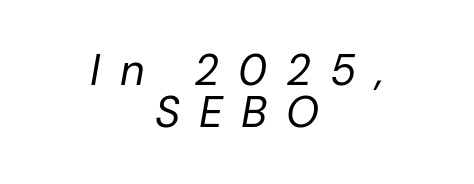
The image shows 43 px regular-weight type, italic (leaning right); set centered, tight line spacing (0.98x), unusually wide letter spacing (+0.44 em), not underlined; low stroke contrast and a medium x-height.
